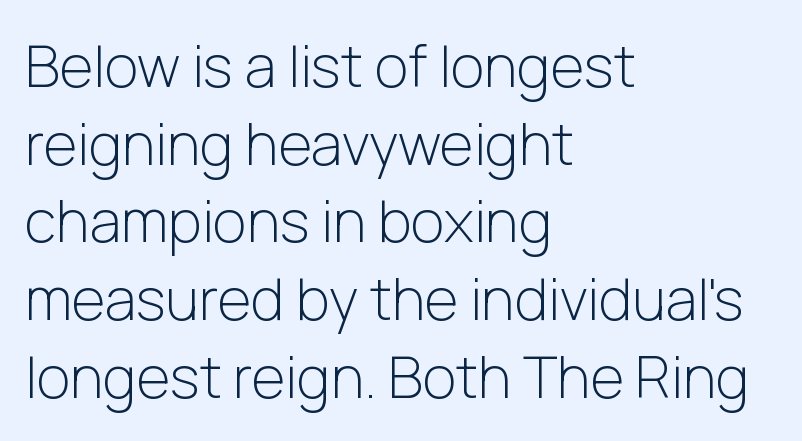
The image shows 58 px light sans-serif type, upright; set left-aligned, normal line spacing (1.34x), normal letter spacing, not underlined; low stroke contrast and a medium x-height.
